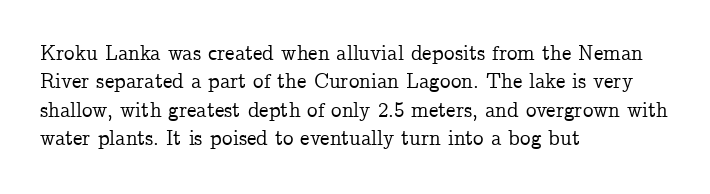
{"italic": "no", "underline": "no", "align": "left", "line_spacing": "normal", "line_spacing_ratio": 1.35, "letter_spacing": "normal", "letter_spacing_em": 0.0, "glyph_px": 21}
